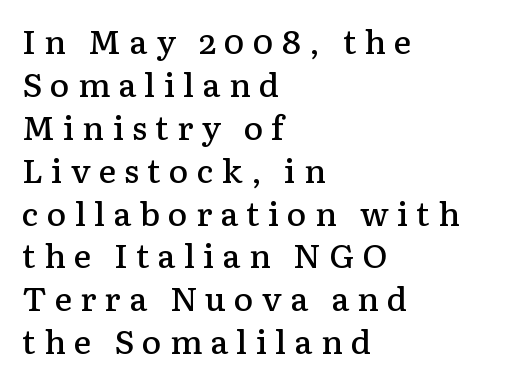
The image shows 33 px semibold serif type, upright; set left-aligned, normal line spacing (1.3x), unusually wide letter spacing (+0.25 em), not underlined; low stroke contrast and a medium x-height.
